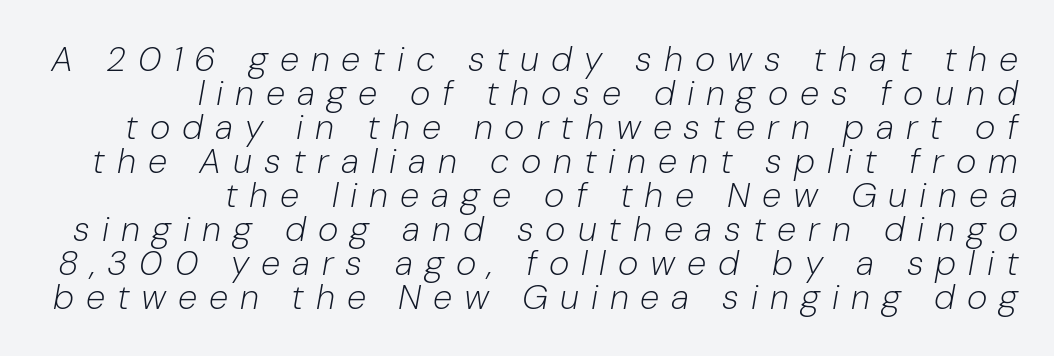
The image shows 35 px light type, italic (leaning right); set right-aligned, tight line spacing (0.97x), unusually wide letter spacing (+0.34 em), not underlined; low stroke contrast and a medium x-height.
